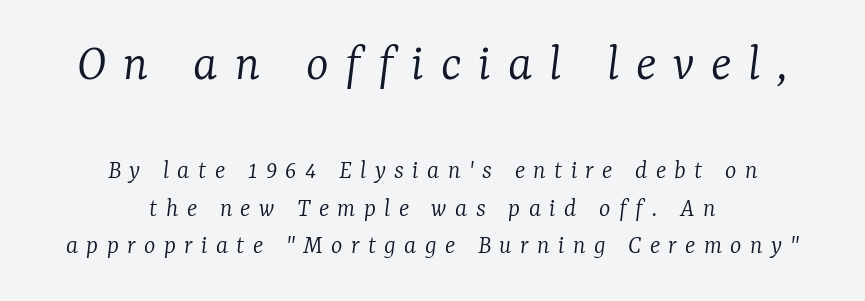
{"serif": "yes", "italic": "yes", "lean": "right", "slant_degrees": 7, "bold": "no", "weight": "light", "width": "normal", "stroke_contrast": "low", "x_height": "medium", "monospaced": "no", "underline": "no", "align": "center", "line_spacing": "normal", "line_spacing_ratio": 1.4, "letter_spacing": "wide", "letter_spacing_em": 0.31, "larger_block": "first", "size_ratio": 2.0, "glyph_px": 54}
